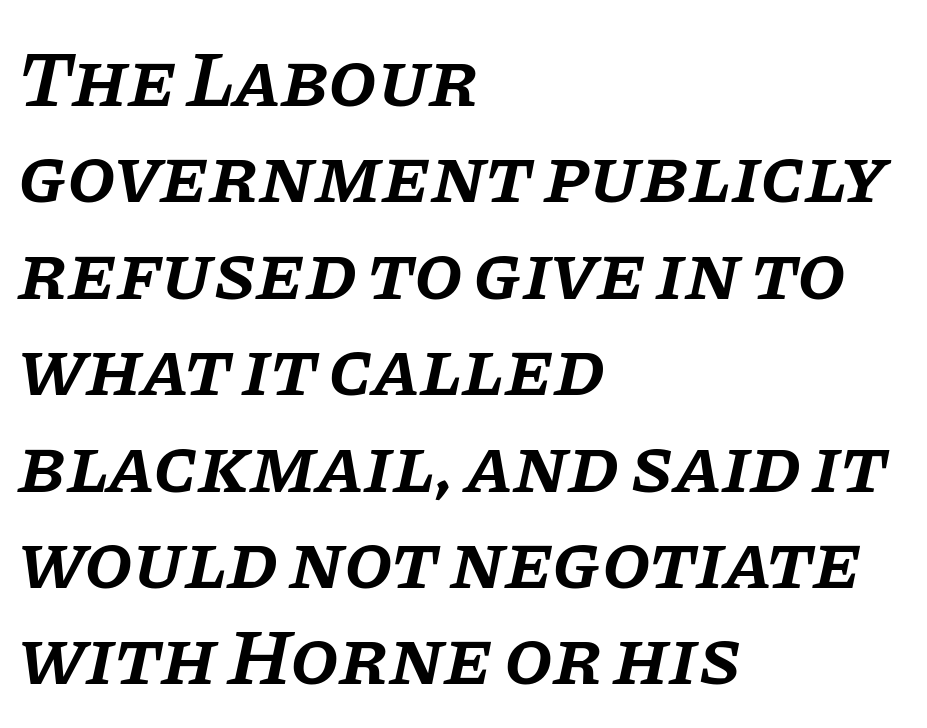
Do the characters align in a grid? No, the font is proportional. Line starts are locked; line ends wander. Typographic density is moderately raised because the face is semibold. Unlike a clean sans, this face finishes its strokes with serifs.
